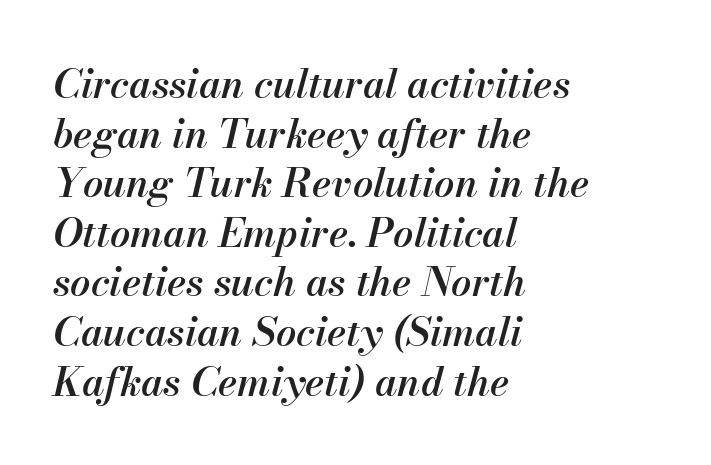
The image shows 40 px semibold type, italic (leaning right); set left-aligned, line spacing 1.24x, normal letter spacing, not underlined; medium stroke contrast and a small x-height.
